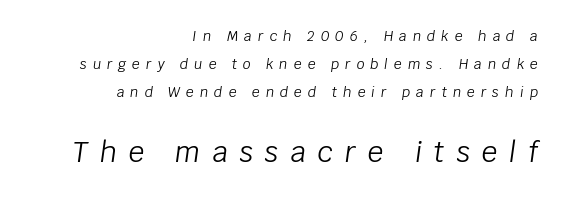
One glance says open: line gaps are wider than usual. Is the type heavy? It reads as light-to-regular instead. The face used here is proportionally spaced, like ordinary book or web type. Someone cranked the tracking dial way up on this one. Rule under the text: the space is simply empty. The passage shown begins with its smaller block and ends with its larger one.
